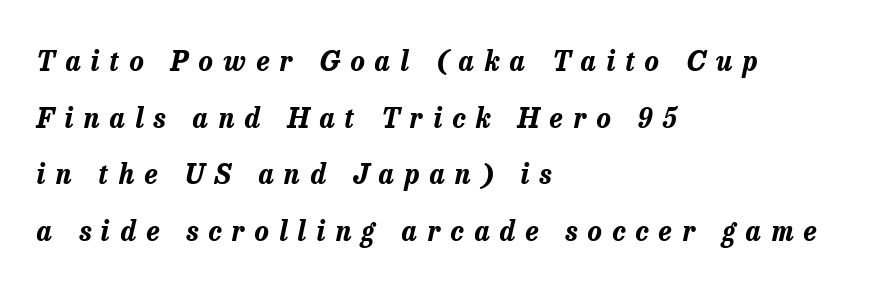
{"italic": "yes", "lean": "right", "slant_degrees": 13, "bold": "yes", "underline": "no", "align": "left", "line_spacing": "loose", "line_spacing_ratio": 2.1, "letter_spacing": "wide", "letter_spacing_em": 0.38, "glyph_px": 27}
